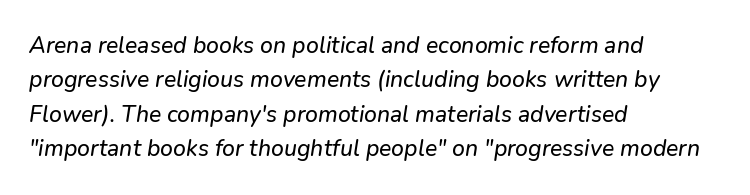
{"italic": "yes", "lean": "right", "slant_degrees": 9, "underline": "no", "align": "left", "line_spacing": "normal", "line_spacing_ratio": 1.5, "letter_spacing": "normal", "letter_spacing_em": 0.0, "glyph_px": 23}
